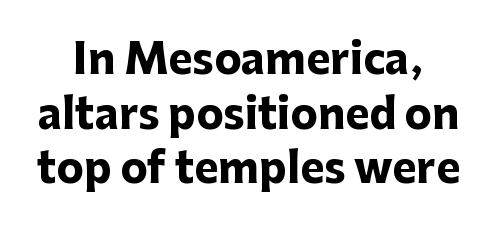
Rendered with straight, roman letterforms. The line-height multiplier appears to be the usual default. Honestly, the letter spacing is just normal — you wouldn't notice it. Nothing sits at the stroke ends, so this counts as sans-serif.
